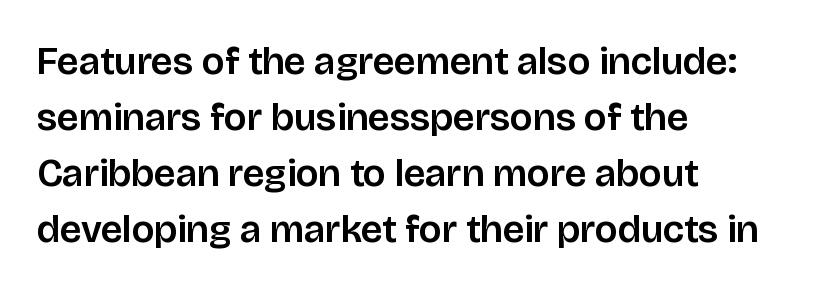
Q: Is the text italic (slanted)? A: No, it is upright.
Q: Is the typeface a serif or a sans-serif typeface? A: Sans-serif.
Q: Is the text underlined? A: No.
Q: How is the paragraph aligned? A: Left-aligned.
Q: Is the spacing between letters normal or unusually wide? A: Normal.
Q: Is the spacing between lines tight, normal or loose? A: Normal.
Q: Width (condensed, normal, or wide)? A: Normal.
Q: Stroke contrast? A: Low.
Q: x-height? A: Large.
Q: Monospaced? A: No.
